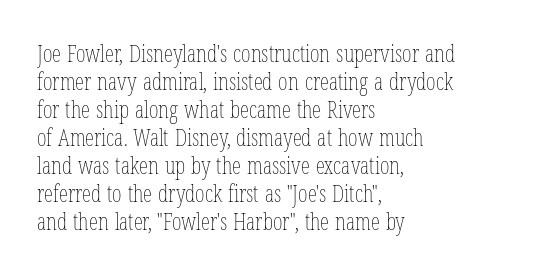
{"italic": "no", "bold": "no", "underline": "no", "align": "left", "line_spacing_ratio": 1.22, "letter_spacing": "normal", "letter_spacing_em": 0.0, "glyph_px": 23}
